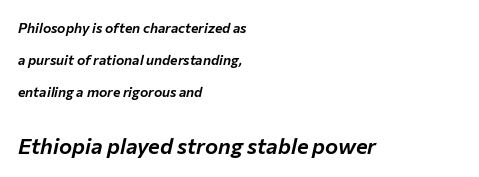
The space between consecutive lines is lavish. Default kerning and tracking; the words read as compact shapes. Posture: slanted. Rule under the text: the space is simply empty. The rendering enlarges the type as you move from the upper chunk to the lower. In CSS terms this would be text-align: left.
